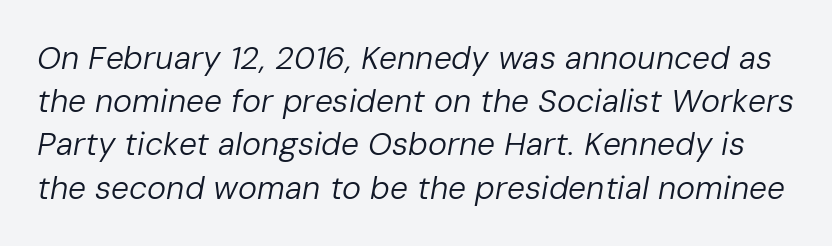
The passage shown leans; its letterforms are oblique. A normal amount of white space separates one row of letters from the next. The gaps between neighbouring characters are ordinary and unremarkable. Heaviness? Minimal to ordinary, like unemphasized prose.
